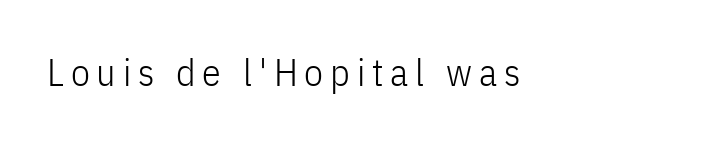
{"serif": "no", "italic": "no", "bold": "no", "weight": "light", "width": "condensed", "stroke_contrast": "low", "x_height": "medium", "monospaced": "no", "underline": "no", "glyph_px": 38}
